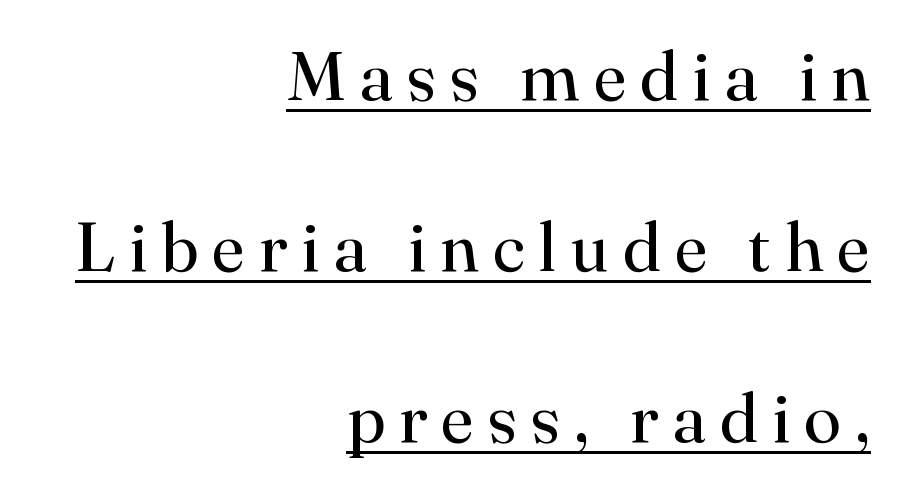
{"serif": "yes", "italic": "no", "bold": "no", "weight": "regular", "width": "normal", "stroke_contrast": "high", "x_height": "small", "monospaced": "no", "underline": "yes", "align": "right", "line_spacing": "loose", "line_spacing_ratio": 2.48, "letter_spacing": "wide", "letter_spacing_em": 0.2, "glyph_px": 69}
